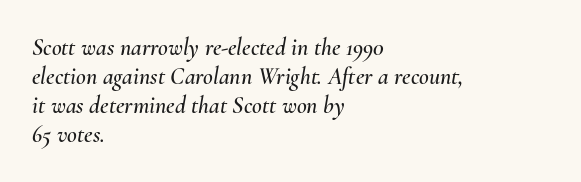
The image shows 24 px text type, italic (leaning right); set left-aligned, line spacing 1.21x, normal letter spacing, not underlined.
